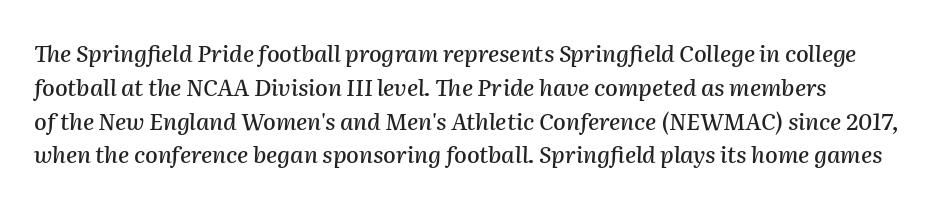
The image shows 23 px text type, italic (leaning right); set normal line spacing (1.47x), normal letter spacing, not underlined.
